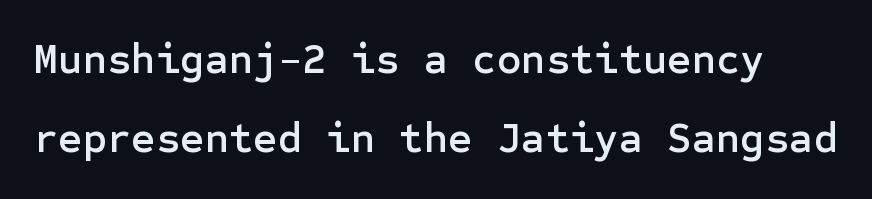
The image shows 42 px sans-serif type, upright; set line spacing 1.89x, normal letter spacing, not underlined; low stroke contrast and a medium x-height.
